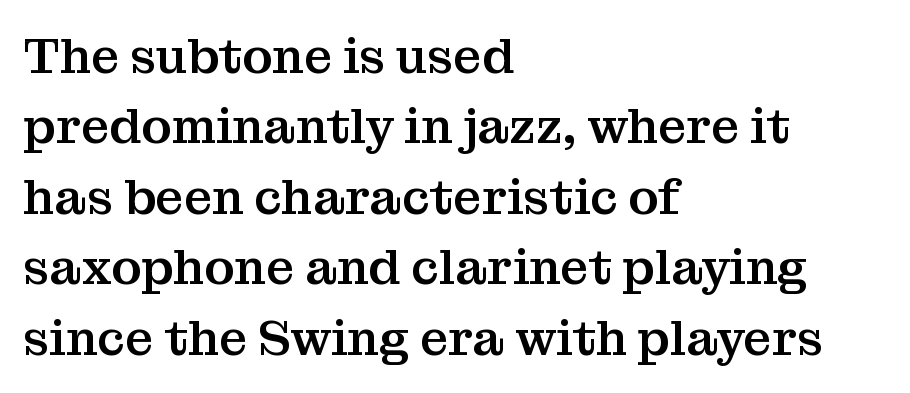
{"serif": "yes", "italic": "no", "width": "normal", "stroke_contrast": "medium", "x_height": "medium", "monospaced": "no", "underline": "no", "align": "left", "line_spacing": "normal", "line_spacing_ratio": 1.41, "letter_spacing": "normal", "letter_spacing_em": 0.0, "glyph_px": 50}
